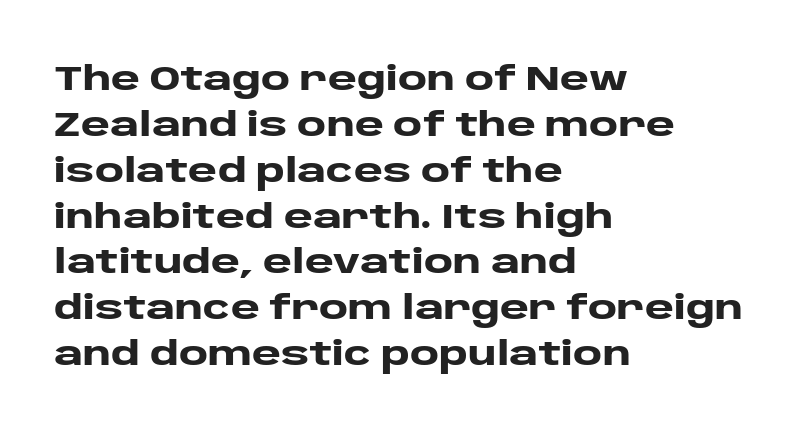
{"serif": "no", "italic": "no", "bold": "yes", "weight": "heavy", "width": "wide", "stroke_contrast": "low", "x_height": "large", "monospaced": "no", "underline": "no", "align": "left", "line_spacing": "normal", "line_spacing_ratio": 1.31, "letter_spacing": "normal", "letter_spacing_em": 0.0, "glyph_px": 35}
